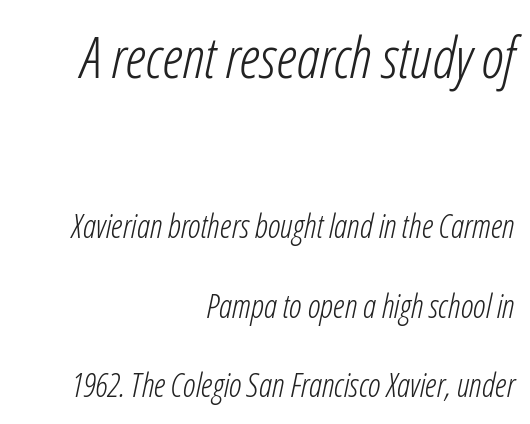
The letters look calm and open, with moderate or lighter stems. The paragraph shown leans on its right margin. In terms of leading, this rendering errs on the spacious side. If you squint, the top block still reads clearly — it's the larger of the two. You could not count columns in this text — the font is proportionally spaced. Observe the lean: these are italic letterforms.
